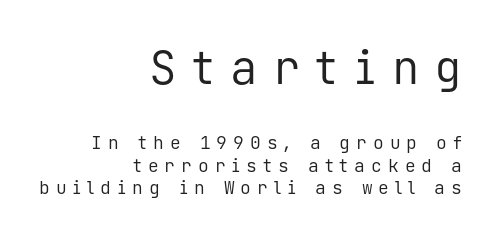
{"serif": "no", "italic": "no", "bold": "no", "weight": "regular", "width": "normal", "stroke_contrast": "low", "x_height": "medium", "monospaced": "yes", "underline": "no", "align": "right", "line_spacing_ratio": 1.23, "letter_spacing": "wide", "letter_spacing_em": 0.33, "larger_block": "first", "size_ratio": 2.56, "glyph_px": 46}
